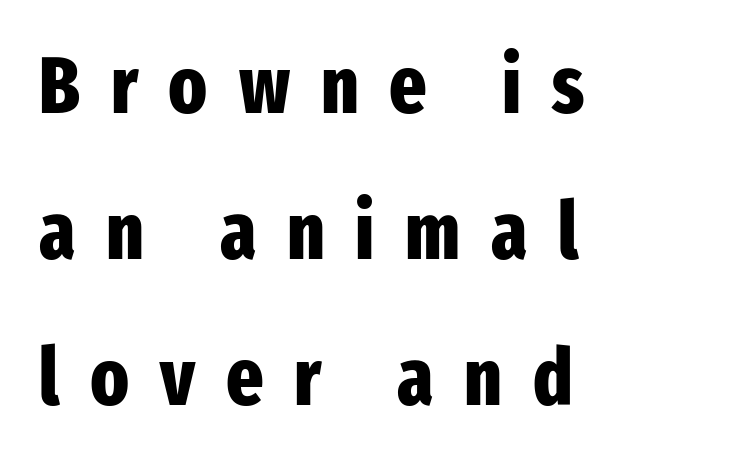
These words are printed bold, with thick strokes throughout. These lines are rendered in a variable-pitch font. Posture: upright roman. The rendering anchors every line to the left-hand side. Unmarked baselines from the first word to the last. Short note: letters widely spaced.
